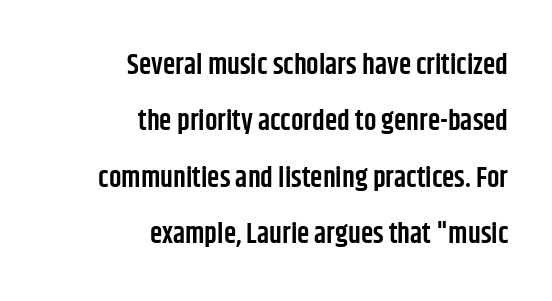
Q: Is the text bold? A: Semi-bold.
Q: Is the text italic (slanted)? A: No, it is upright.
Q: Is the typeface a serif or a sans-serif typeface? A: Sans-serif.
Q: Is the text underlined? A: No.
Q: How is the paragraph aligned? A: Right-aligned.
Q: Is the spacing between letters normal or unusually wide? A: Normal.
Q: Is the spacing between lines tight, normal or loose? A: Loose.
Q: Width (condensed, normal, or wide)? A: Condensed.
Q: Stroke contrast? A: Low.
Q: x-height? A: Large.
Q: Monospaced? A: No.
